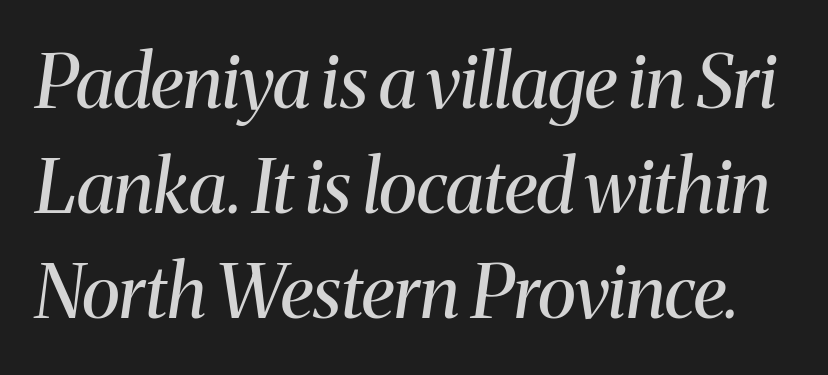
The passage shown is typed in a proportional face where columns would drift. The horizontal fit of the characters is conventional and even. Students, observe: this is what conventionally led text looks like. Does the type have serifs? Yes, each stem ends in a small foot. The baseline area is clear. Stroke thickness stays within the range of a standard reading face or lighter.
